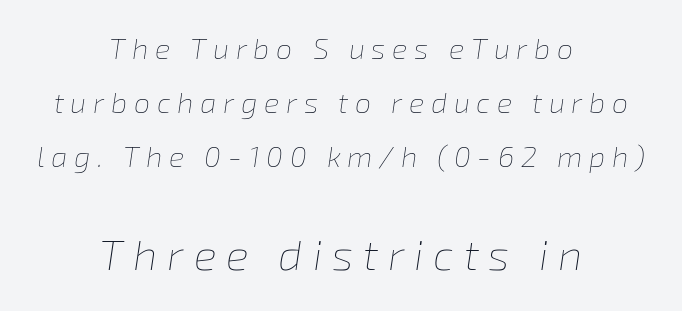
Q: Is the text bold? A: No.
Q: Is the text italic (slanted)? A: Yes, it leans right by about 8 degrees.
Q: Is the text underlined? A: No.
Q: How is the paragraph aligned? A: Centered.
Q: Is the spacing between letters normal or unusually wide? A: Unusually wide.
Q: Which block of text is set in a larger size, the first (top) or the second (bottom)? A: The second (bottom) one.
Q: Width (condensed, normal, or wide)? A: Normal.
Q: Stroke contrast? A: Low.
Q: x-height? A: Medium.
Q: Monospaced? A: No.
